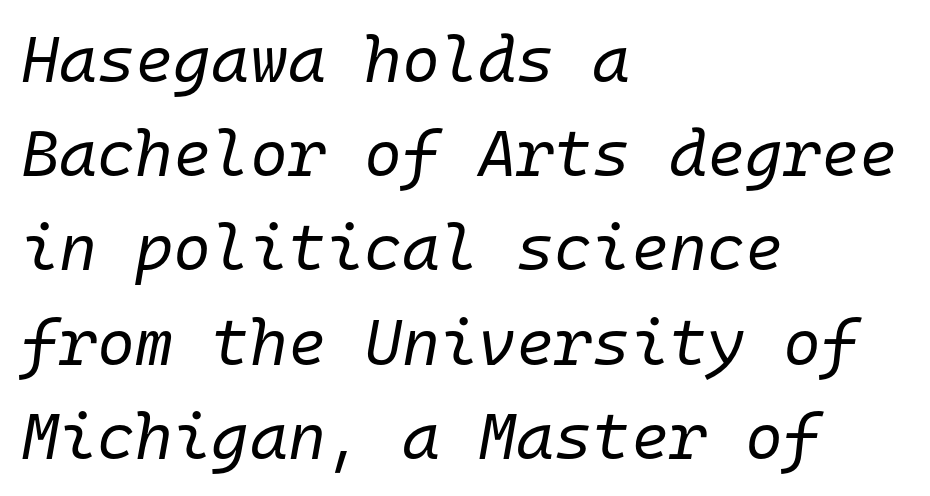
The image shows 65 px regular-weight type, italic (leaning right), monospaced; set left-aligned, normal line spacing (1.45x), normal letter spacing, not underlined; low stroke contrast and a medium x-height.
